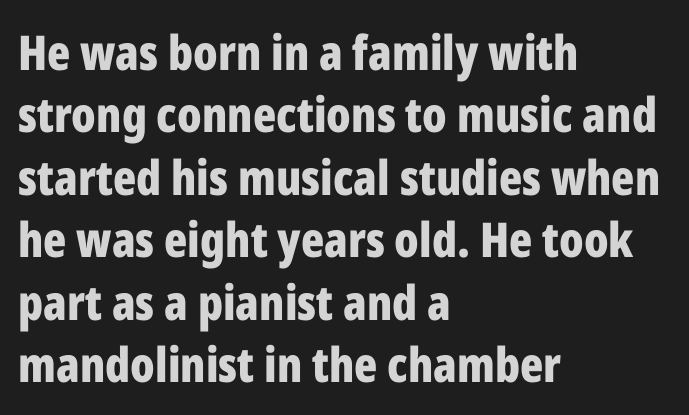
The image shows 48 px bold, condensed sans-serif type, upright; set left-aligned, normal line spacing (1.3x), normal letter spacing, not underlined; low stroke contrast and a medium x-height.
